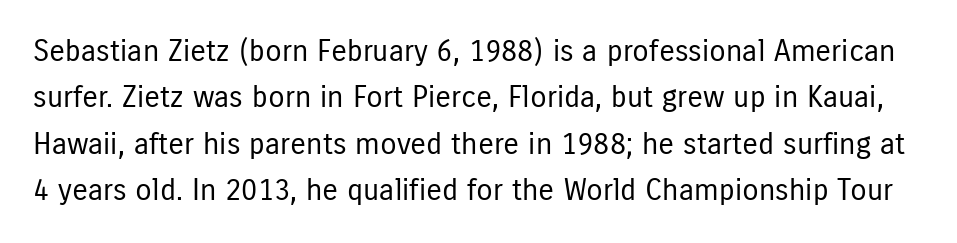
Regular leading. How are the letters spaced? Ordinarily, with no added tracking. Decoration check: the copy has no underline. This is roman type, the default non-slanted kind.
